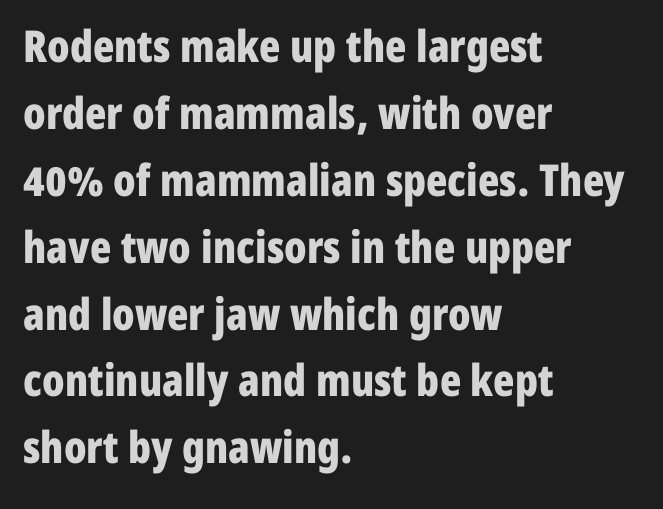
Q: Is the text bold? A: Yes.
Q: Is the text italic (slanted)? A: No, it is upright.
Q: Is the typeface a serif or a sans-serif typeface? A: Sans-serif.
Q: Is the text underlined? A: No.
Q: How is the paragraph aligned? A: Left-aligned.
Q: Is the spacing between letters normal or unusually wide? A: Normal.
Q: Is the spacing between lines tight, normal or loose? A: Normal.
Q: Width (condensed, normal, or wide)? A: Condensed.
Q: Stroke contrast? A: Low.
Q: x-height? A: Medium.
Q: Monospaced? A: No.
